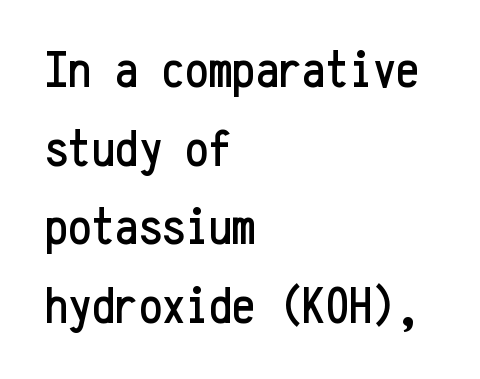
Does the lettering tilt? It doesn't — this is upright. Rows of type keep a routine distance in the vertical direction. Fixed-width glyphs throughout — classic coding-font behaviour. You can tell from the bare stems that sans-serif type was used.
